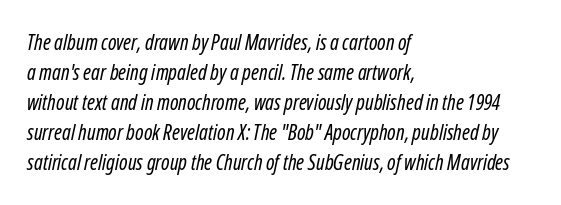
{"italic": "yes", "lean": "right", "slant_degrees": 12, "bold": "no", "underline": "no", "align": "left", "line_spacing": "normal", "line_spacing_ratio": 1.43, "letter_spacing": "normal", "letter_spacing_em": 0.0, "glyph_px": 21}
